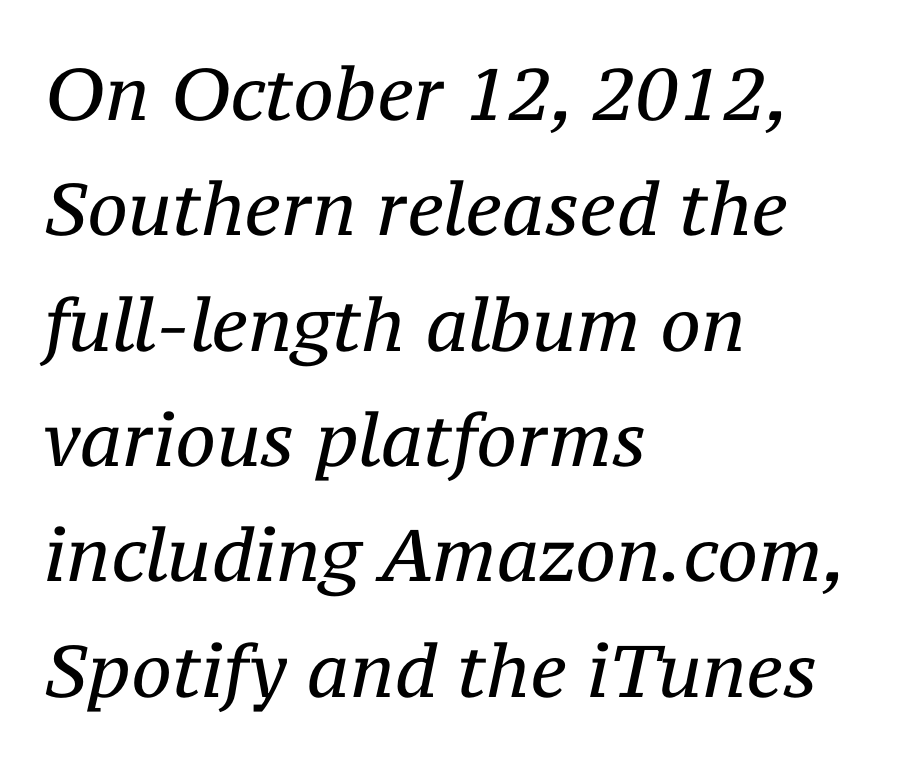
Q: Is the text bold? A: No.
Q: Is the text italic (slanted)? A: Yes, it leans right by about 12 degrees.
Q: Is the typeface a serif or a sans-serif typeface? A: Serif.
Q: Is the text underlined? A: No.
Q: How is the paragraph aligned? A: Left-aligned.
Q: Is the spacing between letters normal or unusually wide? A: Normal.
Q: Is the spacing between lines tight, normal or loose? A: Normal.
Q: Width (condensed, normal, or wide)? A: Normal.
Q: Stroke contrast? A: Medium.
Q: x-height? A: Medium.
Q: Monospaced? A: No.
